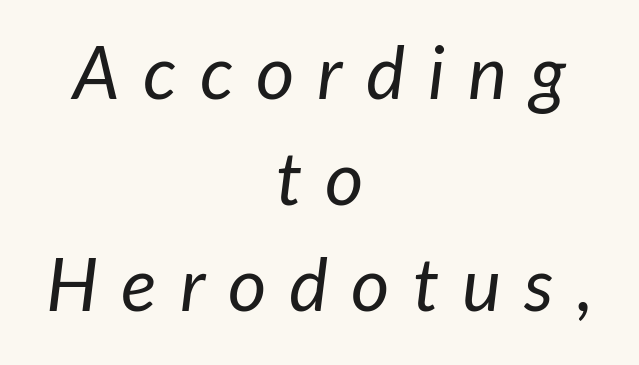
The image shows 74 px regular-weight type, italic (leaning right); set centered, normal line spacing (1.43x), unusually wide letter spacing (+0.31 em), not underlined; low stroke contrast and a medium x-height.
